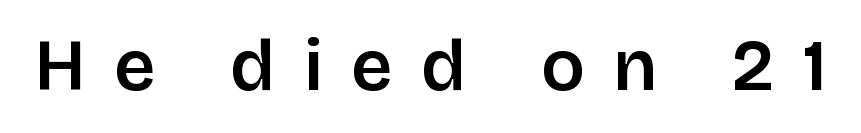
The image shows 72 px sans-serif type, upright; set unusually wide letter spacing (+0.4 em), not underlined; low stroke contrast and a large x-height.
